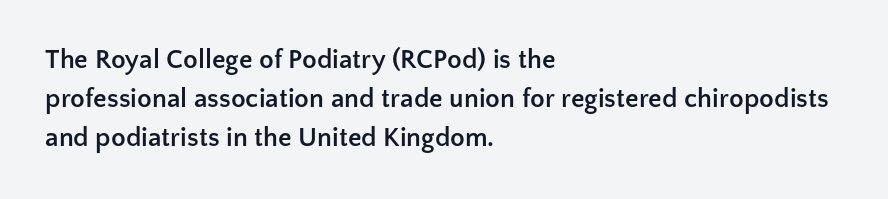
Q: Is the text bold? A: Yes.
Q: Is the text italic (slanted)? A: No, it is upright.
Q: Is the text underlined? A: No.
Q: How is the paragraph aligned? A: Left-aligned.
Q: Is the spacing between letters normal or unusually wide? A: Normal.
Q: Is the spacing between lines tight, normal or loose? A: Normal.
